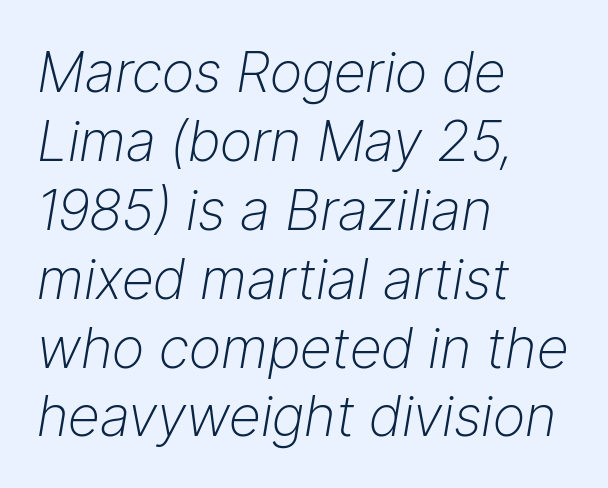
Q: Is the text bold? A: No.
Q: Is the text italic (slanted)? A: Yes, it leans right by about 9 degrees.
Q: Is the text underlined? A: No.
Q: How is the paragraph aligned? A: Left-aligned.
Q: Is the spacing between letters normal or unusually wide? A: Normal.
Q: Width (condensed, normal, or wide)? A: Normal.
Q: Stroke contrast? A: Low.
Q: x-height? A: Medium.
Q: Monospaced? A: No.
